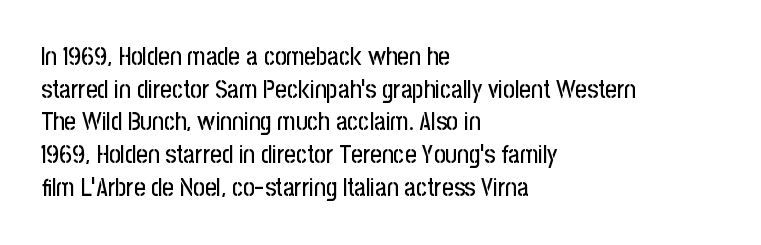
The tracking reads as untouched default to a designer's eye. Has an underline been added? It has not. Where is the straight margin? On the left. A typesetter would call this leading conventional body-copy spacing.
